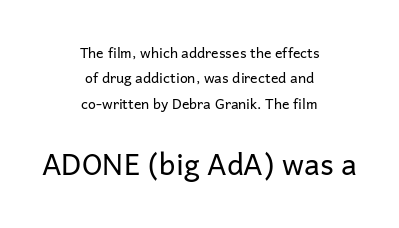
These lines are centered, leaving both edges ragged. You could call the tracking neutral — neither tight nor loose. These two chunks differ in scale, with the bottom chunk taking the larger measure. The glyphs are unaccompanied by any horizontal stroke below them.
